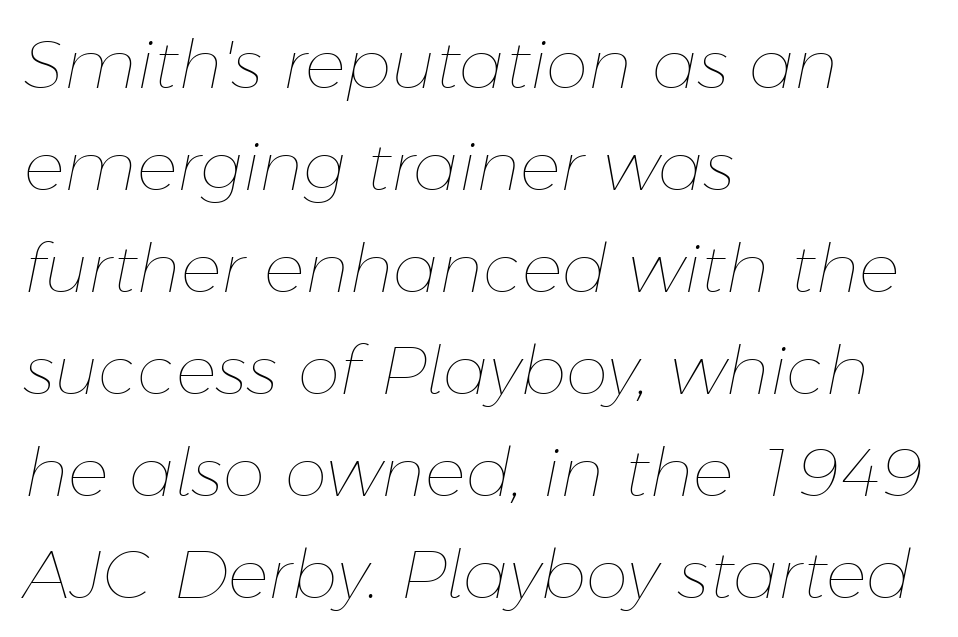
Default kerning and tracking; the words read as compact shapes. Alignment: flush left. Slant detected: the letters are inclined. Rule under the text: the space is simply empty. Note the varied advance widths — an 'i' is clearly narrower than an 'm'. Honestly, the row spacing looks completely unremarkable.
